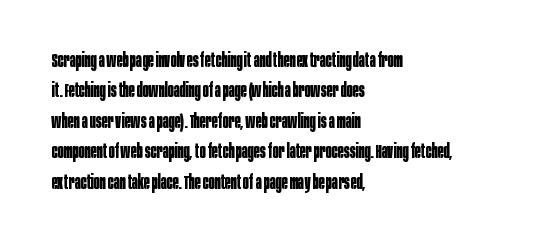
Heavy, bold letterforms. The rendering anchors every line to the left-hand side. The line-height multiplier appears to be the usual default. Style check: upright. There is no visible air inserted between adjacent glyphs. Descenders hang freely into open space.
